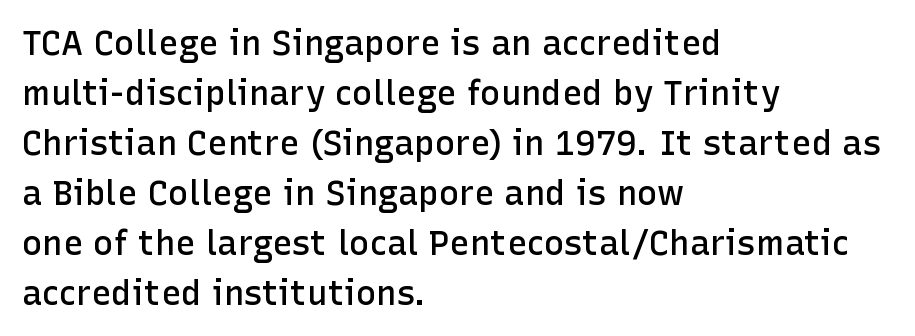
The tracking reads as untouched default to a designer's eye. Students, this is semibold: more ink than regular, less than bold. Posture: vertical. The rendering anchors every line to the left-hand side. Interline gaps are of average width in this sample. The type family on display is of the sans-serif kind.
